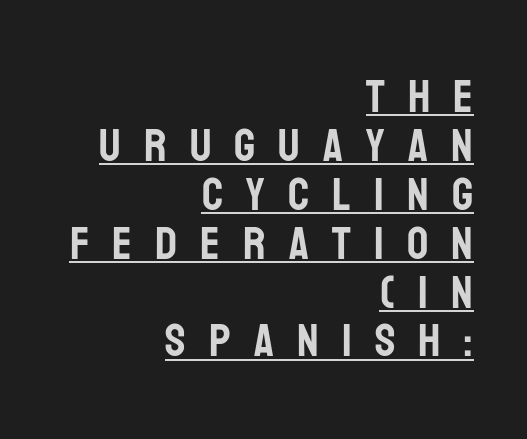
The rendering uses natural spacing where letterforms have individual widths. Italic? Not at all — the glyphs are vertical. Underlined type. A sans-serif font was chosen for this passage. The lines are packed closely together with very little leading.
